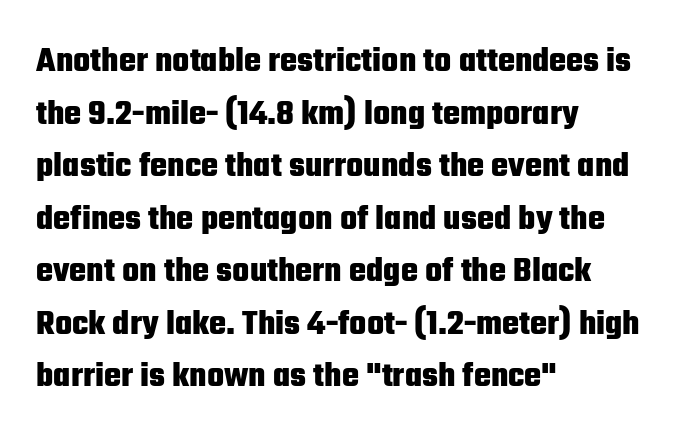
The letters advance in unequal steps, a hallmark of proportional type. Tall strokes in this sample are plumb rather than angled. The typesetting leans heavy: a genuine bold. Reading down the block, your eye returns to a fixed left position each line. Characters follow at the spacing the type designer built in. Baseline-to-baseline distance is the conventional proportion of letter height.
